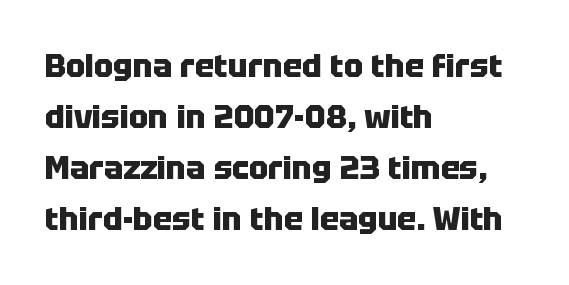
The image shows 32 px heavy sans-serif type, upright; set left-aligned, normal line spacing (1.59x), normal letter spacing, not underlined; low stroke contrast and a large x-height.
